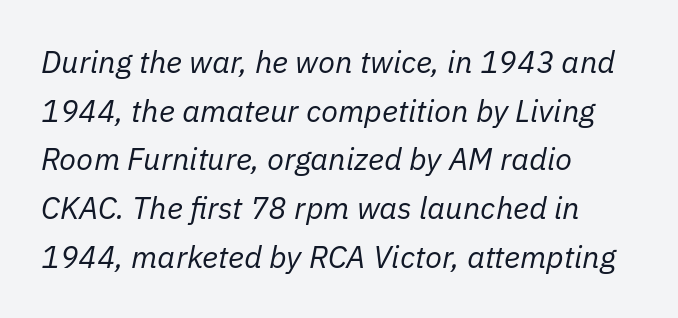
Q: Is the text bold? A: No.
Q: Is the text italic (slanted)? A: Yes, it leans right by about 11 degrees.
Q: Is the text underlined? A: No.
Q: How is the paragraph aligned? A: Left-aligned.
Q: Is the spacing between letters normal or unusually wide? A: Normal.
Q: Is the spacing between lines tight, normal or loose? A: Normal.
Q: Width (condensed, normal, or wide)? A: Normal.
Q: Stroke contrast? A: Low.
Q: x-height? A: Medium.
Q: Monospaced? A: No.
